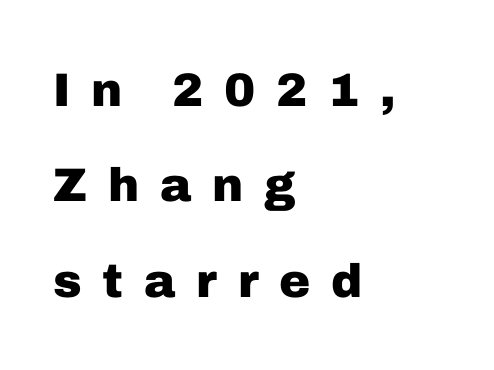
{"serif": "no", "italic": "no", "bold": "yes", "weight": "heavy", "width": "normal", "stroke_contrast": "low", "x_height": "medium", "monospaced": "no", "underline": "no", "align": "left", "line_spacing": "loose", "line_spacing_ratio": 2.03, "letter_spacing": "wide", "letter_spacing_em": 0.44, "glyph_px": 47}
